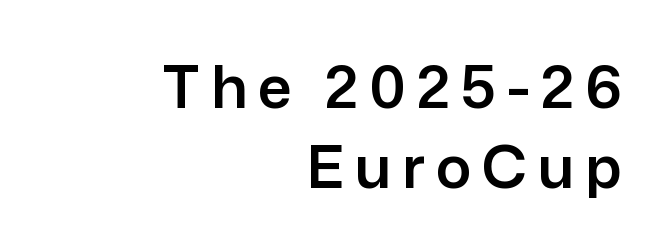
Q: Is the text italic (slanted)? A: No, it is upright.
Q: Is the typeface a serif or a sans-serif typeface? A: Sans-serif.
Q: Is the text underlined? A: No.
Q: How is the paragraph aligned? A: Right-aligned.
Q: Is the spacing between lines tight, normal or loose? A: Normal.
Q: Width (condensed, normal, or wide)? A: Normal.
Q: Stroke contrast? A: Low.
Q: x-height? A: Medium.
Q: Monospaced? A: No.
